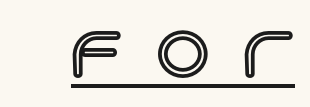
{"italic": "no", "width": "normal", "x_height": "large", "monospaced": "no", "underline": "yes", "letter_spacing": "wide", "letter_spacing_em": 0.44, "glyph_px": 75}
